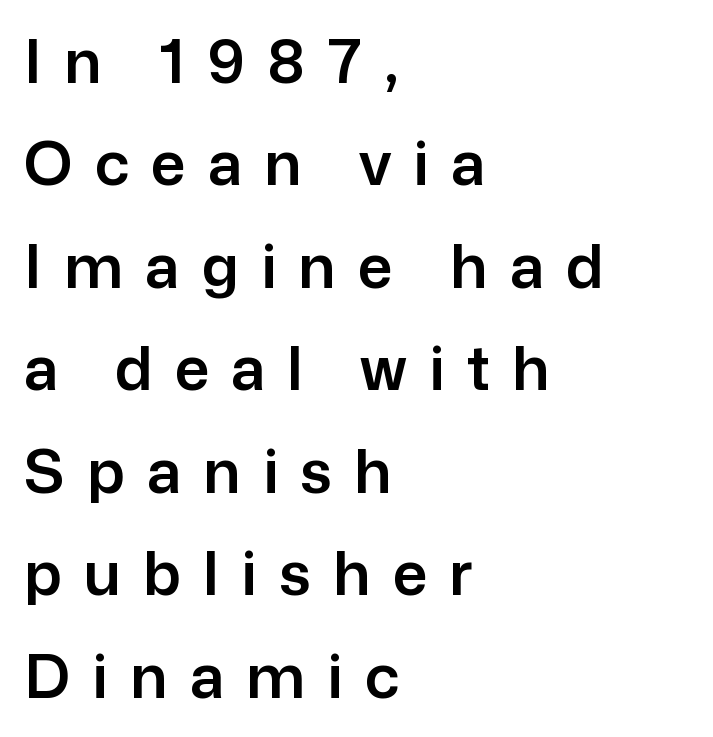
The image shows 61 px sans-serif type, upright; set left-aligned, normal line spacing (1.68x), unusually wide letter spacing (+0.36 em), not underlined; low stroke contrast and a medium x-height.
